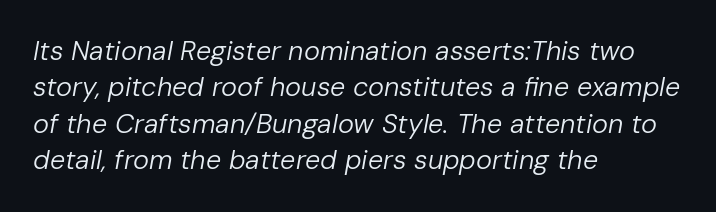
{"italic": "yes", "lean": "right", "slant_degrees": 10, "bold": "no", "underline": "no", "align": "left", "line_spacing": "normal", "line_spacing_ratio": 1.35, "letter_spacing": "normal", "letter_spacing_em": 0.0, "glyph_px": 27}
